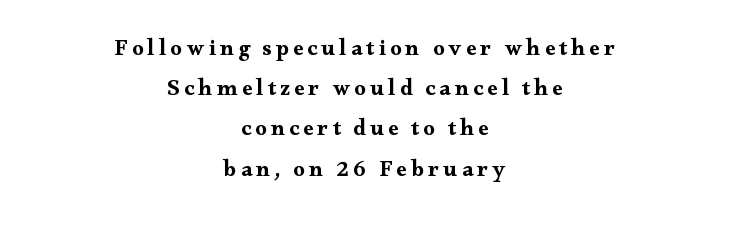
{"italic": "no", "underline": "no", "align": "center", "line_spacing_ratio": 1.75, "glyph_px": 23}
